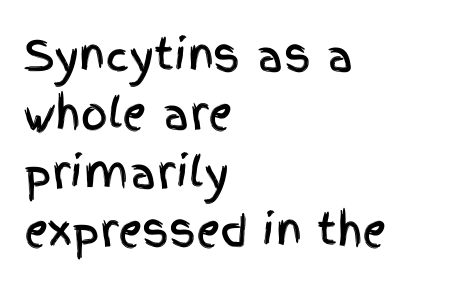
{"serif": "no", "italic": "no", "width": "condensed", "x_height": "large", "monospaced": "no", "underline": "no", "align": "left", "line_spacing": "normal", "line_spacing_ratio": 1.39, "letter_spacing": "normal", "letter_spacing_em": 0.0, "glyph_px": 42}
